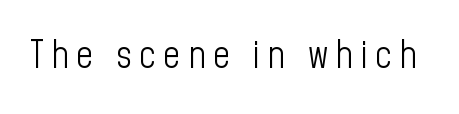
The lettering stays uniformly vertical, giving the passage a roman look. Looks like regular typesetting: each glyph gets only the width it needs. The strokes are not fattened; the text isn't bold. A typesetter would label this face a sans.
